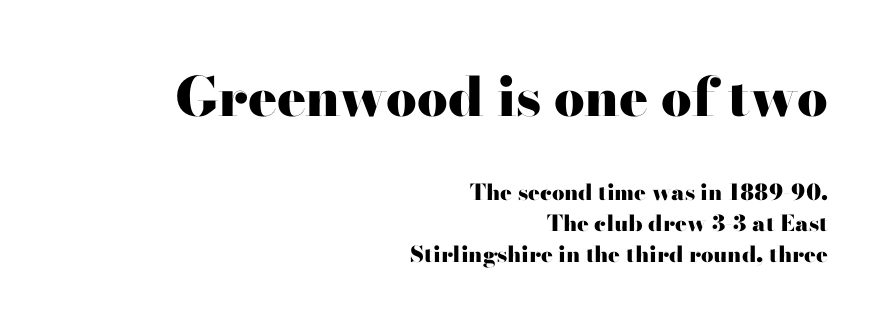
{"serif": "yes", "italic": "no", "bold": "yes", "weight": "heavy", "width": "wide", "stroke_contrast": "high", "x_height": "small", "monospaced": "no", "underline": "no", "align": "right", "line_spacing": "normal", "line_spacing_ratio": 1.42, "letter_spacing": "normal", "letter_spacing_em": 0.0, "larger_block": "first", "size_ratio": 2.45, "glyph_px": 54}
